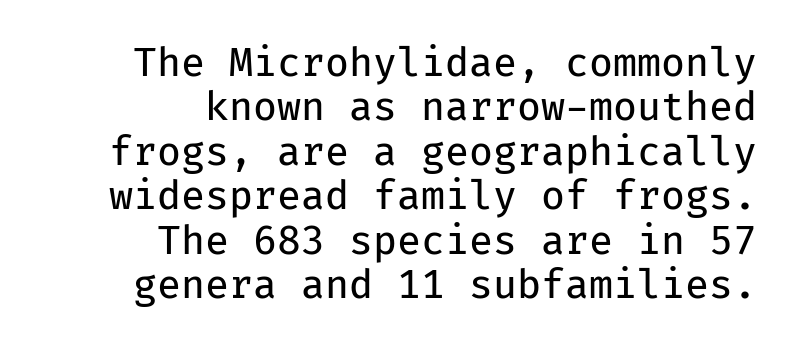
{"serif": "no", "italic": "no", "bold": "no", "weight": "regular", "width": "normal", "stroke_contrast": "low", "x_height": "medium", "monospaced": "yes", "underline": "no", "align": "right", "line_spacing": "tight", "line_spacing_ratio": 1.14, "letter_spacing": "normal", "letter_spacing_em": 0.0, "glyph_px": 39}
